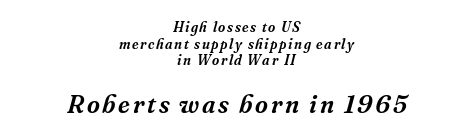
If you folded the block vertically in half, each line would mirror itself in length. The glyphs look as if they've been sheared to an angle. Bare-footed words on every line. A student would notice the bottom passage is typeset larger than what precedes it.
